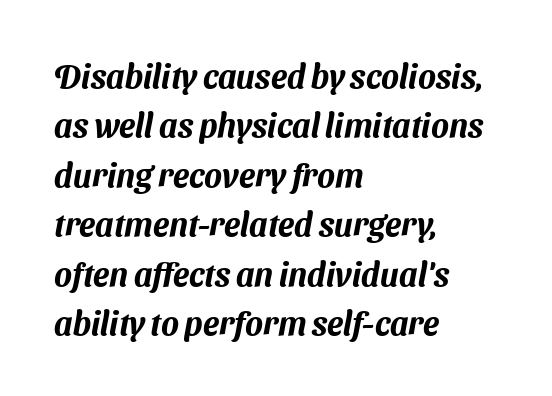
Q: Is the typeface a serif or a sans-serif typeface? A: Sans-serif.
Q: Is the text underlined? A: No.
Q: How is the paragraph aligned? A: Left-aligned.
Q: Is the spacing between letters normal or unusually wide? A: Normal.
Q: Is the spacing between lines tight, normal or loose? A: Normal.
Q: Width (condensed, normal, or wide)? A: Normal.
Q: Stroke contrast? A: Medium.
Q: x-height? A: Medium.
Q: Monospaced? A: No.
